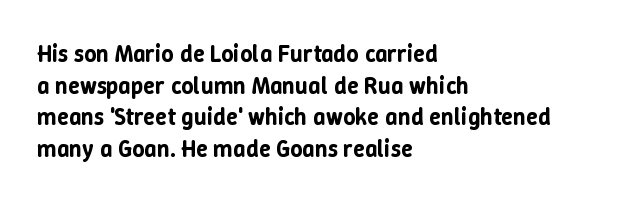
Q: Is the text italic (slanted)? A: No, it is upright.
Q: Is the text underlined? A: No.
Q: How is the paragraph aligned? A: Left-aligned.
Q: Is the spacing between letters normal or unusually wide? A: Normal.
Q: Is the spacing between lines tight, normal or loose? A: Normal.
